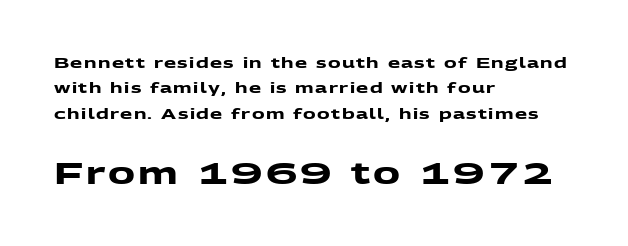
The image shows 30 px heavy, wide sans-serif type; set left-aligned, line spacing 1.81x, not underlined; the second (bottom) block is 2.14x larger; medium stroke contrast and a medium x-height.
